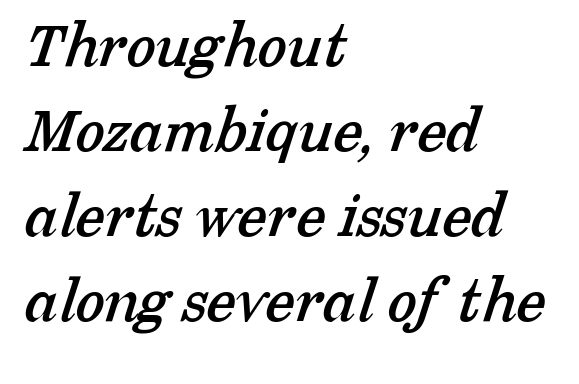
The image shows 67 px serif type; set left-aligned, normal line spacing (1.27x), normal letter spacing, not underlined; low stroke contrast and a medium x-height.
